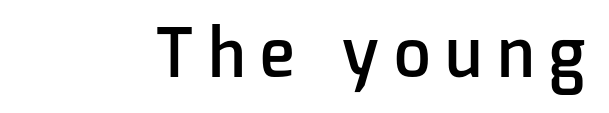
{"serif": "no", "italic": "no", "bold": "semi", "weight": "semibold", "width": "normal", "stroke_contrast": "low", "x_height": "medium", "monospaced": "no", "underline": "no", "letter_spacing": "wide", "letter_spacing_em": 0.24, "glyph_px": 65}
